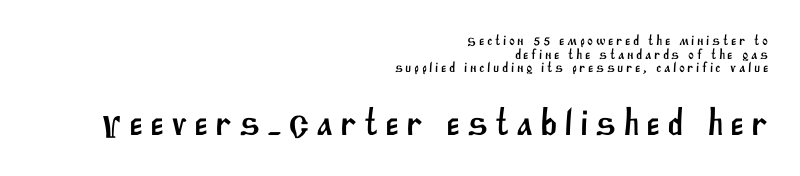
Q: Is the typeface a serif or a sans-serif typeface? A: Sans-serif.
Q: Is the text underlined? A: No.
Q: How is the paragraph aligned? A: Right-aligned.
Q: Is the spacing between lines tight, normal or loose? A: Tight.
Q: Which block of text is set in a larger size, the first (top) or the second (bottom)? A: The second (bottom) one.
Q: Width (condensed, normal, or wide)? A: Normal.
Q: Stroke contrast? A: Medium.
Q: x-height? A: Large.
Q: Monospaced? A: No.
